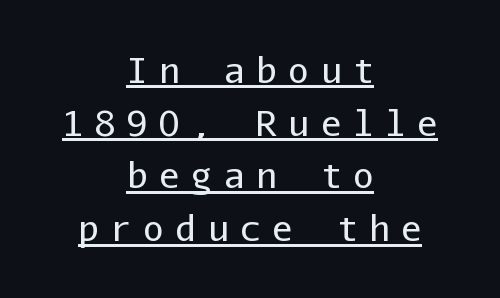
Q: Is the text bold? A: No.
Q: Is the text italic (slanted)? A: No, it is upright.
Q: Is the typeface a serif or a sans-serif typeface? A: Sans-serif.
Q: Is the text underlined? A: Yes.
Q: How is the paragraph aligned? A: Centered.
Q: Is the spacing between letters normal or unusually wide? A: Unusually wide.
Q: Is the spacing between lines tight, normal or loose? A: Normal.
Q: Width (condensed, normal, or wide)? A: Normal.
Q: Stroke contrast? A: Low.
Q: x-height? A: Medium.
Q: Monospaced? A: Yes.
